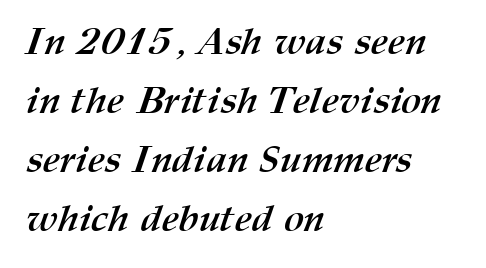
{"bold": "yes", "weight": "semibold", "width": "normal", "stroke_contrast": "medium", "x_height": "medium", "monospaced": "no", "underline": "no", "align": "left", "line_spacing": "normal", "line_spacing_ratio": 1.55, "letter_spacing": "normal", "letter_spacing_em": 0.0, "glyph_px": 38}
